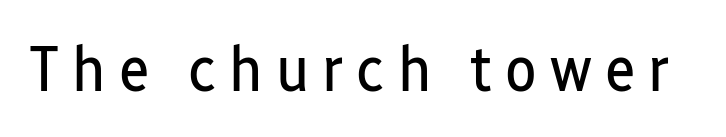
{"serif": "no", "italic": "no", "bold": "no", "weight": "regular", "width": "condensed", "stroke_contrast": "low", "x_height": "medium", "monospaced": "no", "underline": "no", "letter_spacing": "wide", "letter_spacing_em": 0.2, "glyph_px": 65}
